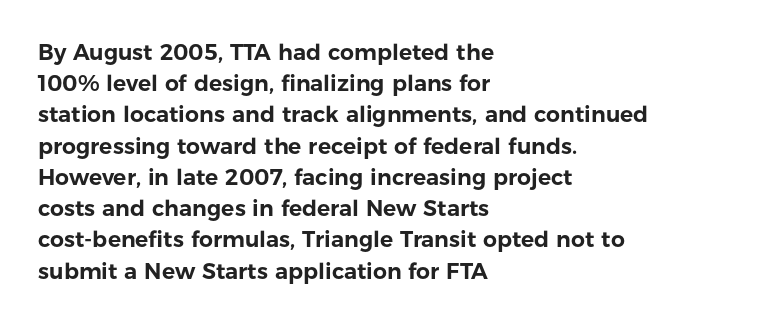
{"italic": "no", "underline": "no", "align": "left", "line_spacing": "normal", "line_spacing_ratio": 1.42, "letter_spacing": "normal", "letter_spacing_em": 0.0, "glyph_px": 22}
